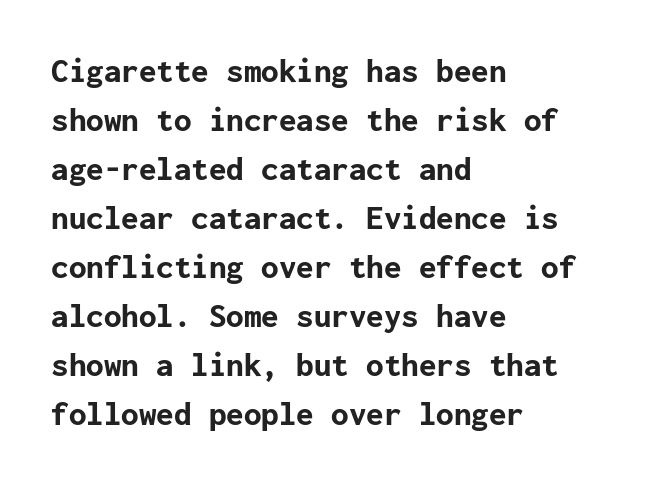
{"serif": "no", "italic": "no", "bold": "yes", "weight": "bold", "width": "normal", "stroke_contrast": "low", "x_height": "medium", "underline": "no", "align": "left", "line_spacing": "normal", "line_spacing_ratio": 1.4, "letter_spacing": "normal", "letter_spacing_em": 0.0, "glyph_px": 35}
